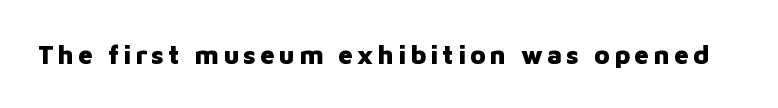
{"italic": "no", "bold": "yes", "underline": "no", "glyph_px": 26}
